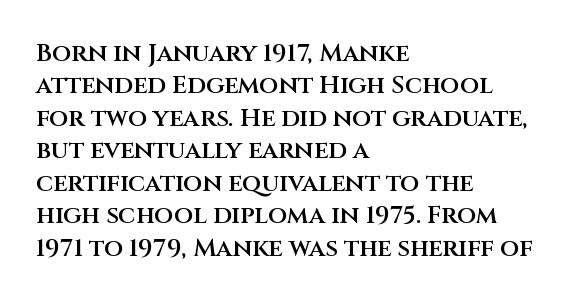
Q: Is the text bold? A: Semi-bold.
Q: Is the text italic (slanted)? A: No, it is upright.
Q: Is the text underlined? A: No.
Q: How is the paragraph aligned? A: Left-aligned.
Q: Is the spacing between letters normal or unusually wide? A: Normal.
Q: Is the spacing between lines tight, normal or loose? A: Normal.
